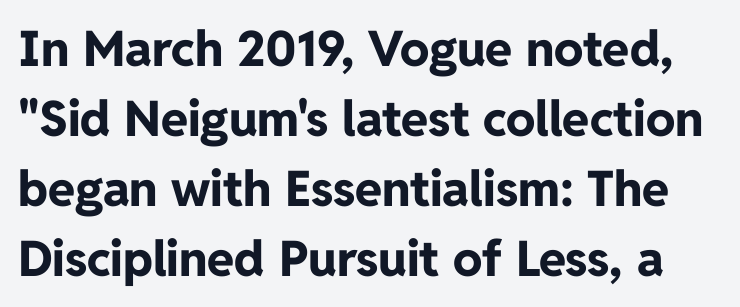
{"serif": "no", "italic": "no", "bold": "yes", "weight": "bold", "width": "normal", "stroke_contrast": "low", "x_height": "medium", "monospaced": "no", "underline": "no", "line_spacing": "normal", "line_spacing_ratio": 1.43, "letter_spacing": "normal", "letter_spacing_em": 0.0, "glyph_px": 49}
